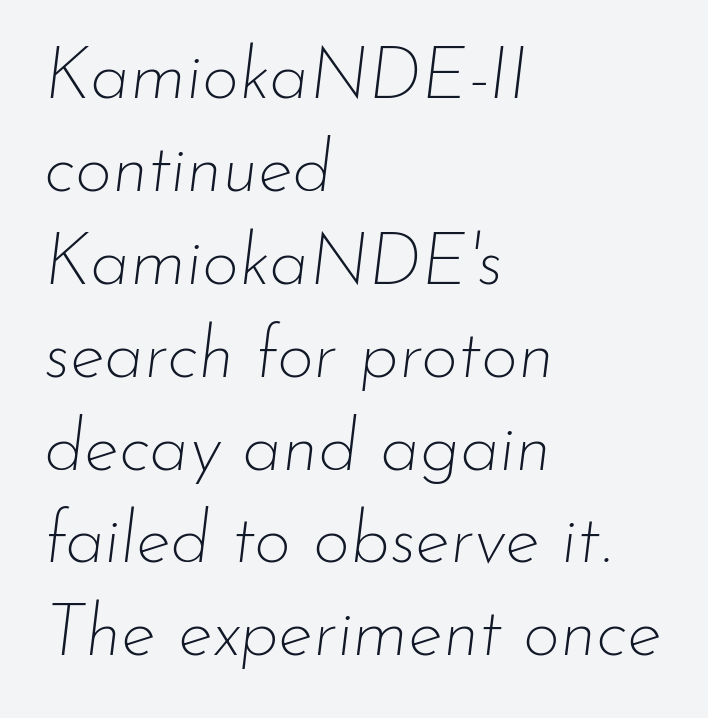
{"italic": "yes", "lean": "right", "slant_degrees": 7, "bold": "no", "weight": "thin", "width": "normal", "stroke_contrast": "low", "x_height": "small", "monospaced": "no", "underline": "no", "align": "left", "line_spacing": "normal", "line_spacing_ratio": 1.29, "letter_spacing": "normal", "letter_spacing_em": 0.0, "glyph_px": 72}
